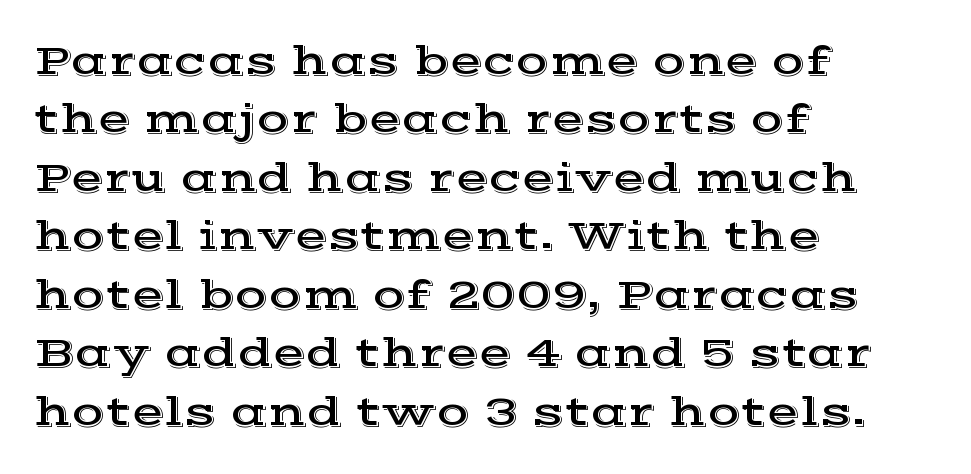
The image shows 43 px wide serif type, upright; set left-aligned, normal line spacing (1.36x), normal letter spacing, not underlined; a medium x-height.
